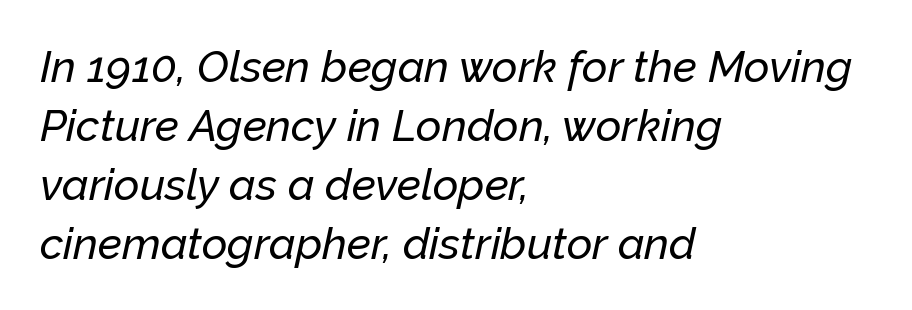
The passage shown is typed in a proportional face where columns would drift. Casual observation: everything's shoved over to the left. Leading matches the norm, producing a regular column. Is the letter spacing exaggerated? No — it looks like the ordinary default. Notice how the stems are inclined rather than vertical — that's the hallmark of italics.
